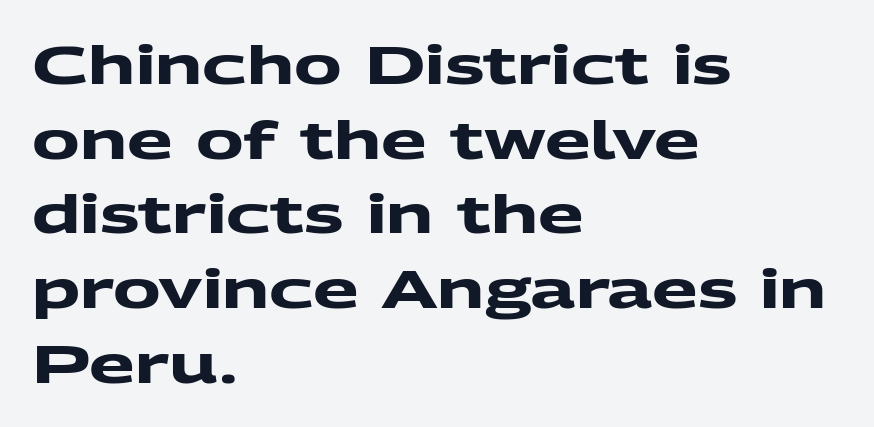
{"serif": "no", "bold": "yes", "weight": "heavy", "width": "wide", "stroke_contrast": "medium", "x_height": "medium", "monospaced": "no", "underline": "no", "align": "left", "line_spacing": "normal", "line_spacing_ratio": 1.41, "letter_spacing": "normal", "letter_spacing_em": 0.0, "glyph_px": 53}
